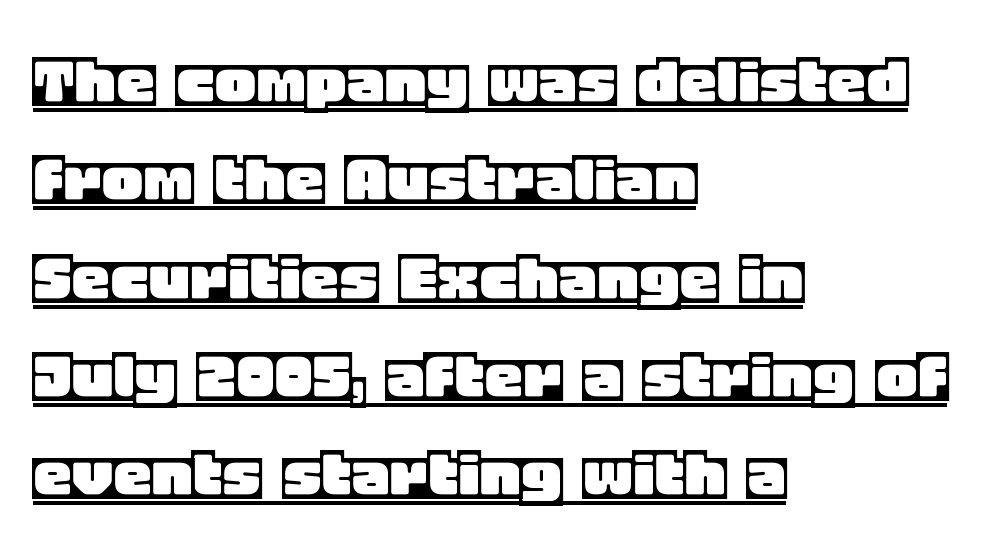
If you measured baseline to baseline, you'd find a middling distance. Italic: no, the glyphs are upright roman. The ragged edge is on the right, which tells us the setting is flush left. Proportional: the letters do not fall into vertical columns. The type is set solid horizontally, with unmodified tracking.
